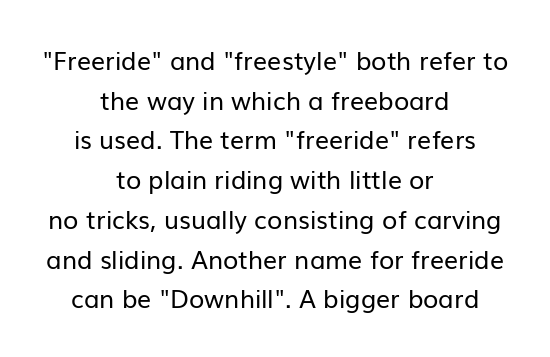
The typography opts for an upright posture over an oblique one. Inter-character spacing is left at the font's built-in metrics. Evenly set lines give the paragraph a standard silhouette. The lines in this sample share a center point and differ in where they start and stop. Is this a heavy cut? Hardly; it is regular or lighter. The words here are not underlined.
